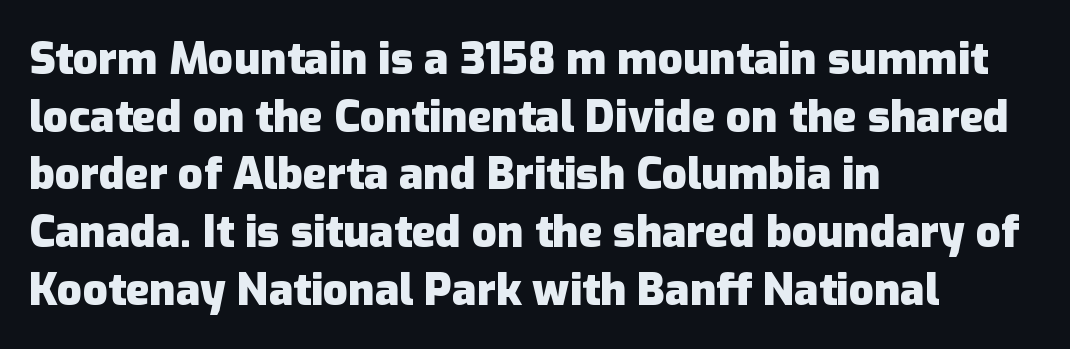
{"serif": "no", "italic": "no", "bold": "yes", "weight": "heavy", "width": "normal", "stroke_contrast": "low", "x_height": "medium", "monospaced": "no", "underline": "no", "align": "left", "line_spacing": "normal", "line_spacing_ratio": 1.31, "letter_spacing": "normal", "letter_spacing_em": 0.0, "glyph_px": 44}
